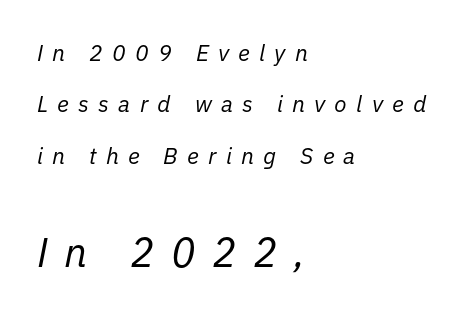
Q: Is the text bold? A: No.
Q: Is the text italic (slanted)? A: Yes, it leans right by about 11 degrees.
Q: Is the text underlined? A: No.
Q: How is the paragraph aligned? A: Left-aligned.
Q: Is the spacing between letters normal or unusually wide? A: Unusually wide.
Q: Is the spacing between lines tight, normal or loose? A: Loose.
Q: Which block of text is set in a larger size, the first (top) or the second (bottom)? A: The second (bottom) one.
Q: Width (condensed, normal, or wide)? A: Normal.
Q: Stroke contrast? A: Low.
Q: x-height? A: Medium.
Q: Monospaced? A: No.
